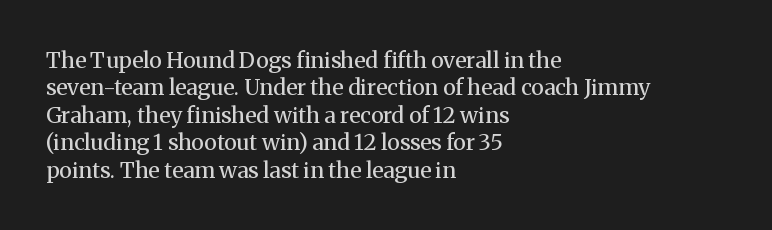
Q: Is the text bold? A: No.
Q: Is the text italic (slanted)? A: No, it is upright.
Q: Is the text underlined? A: No.
Q: How is the paragraph aligned? A: Left-aligned.
Q: Is the spacing between letters normal or unusually wide? A: Normal.
Q: Is the spacing between lines tight, normal or loose? A: Normal.
